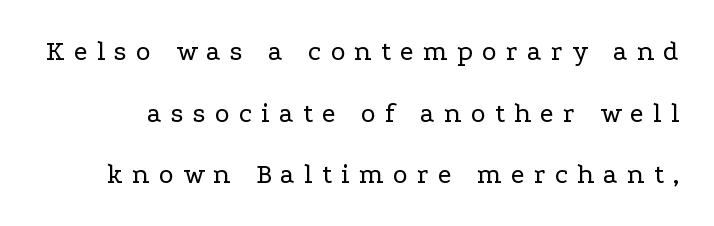
Q: Is the text bold? A: No.
Q: Is the text italic (slanted)? A: No, it is upright.
Q: Is the typeface a serif or a sans-serif typeface? A: Serif.
Q: Is the text underlined? A: No.
Q: Is the spacing between letters normal or unusually wide? A: Unusually wide.
Q: Is the spacing between lines tight, normal or loose? A: Loose.
Q: Width (condensed, normal, or wide)? A: Wide.
Q: Stroke contrast? A: Low.
Q: x-height? A: Medium.
Q: Monospaced? A: No.
